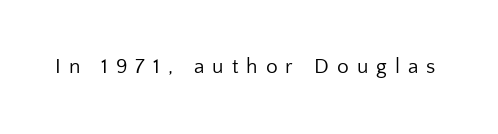
{"italic": "no", "bold": "no", "underline": "no", "letter_spacing": "wide", "letter_spacing_em": 0.38, "glyph_px": 21}
